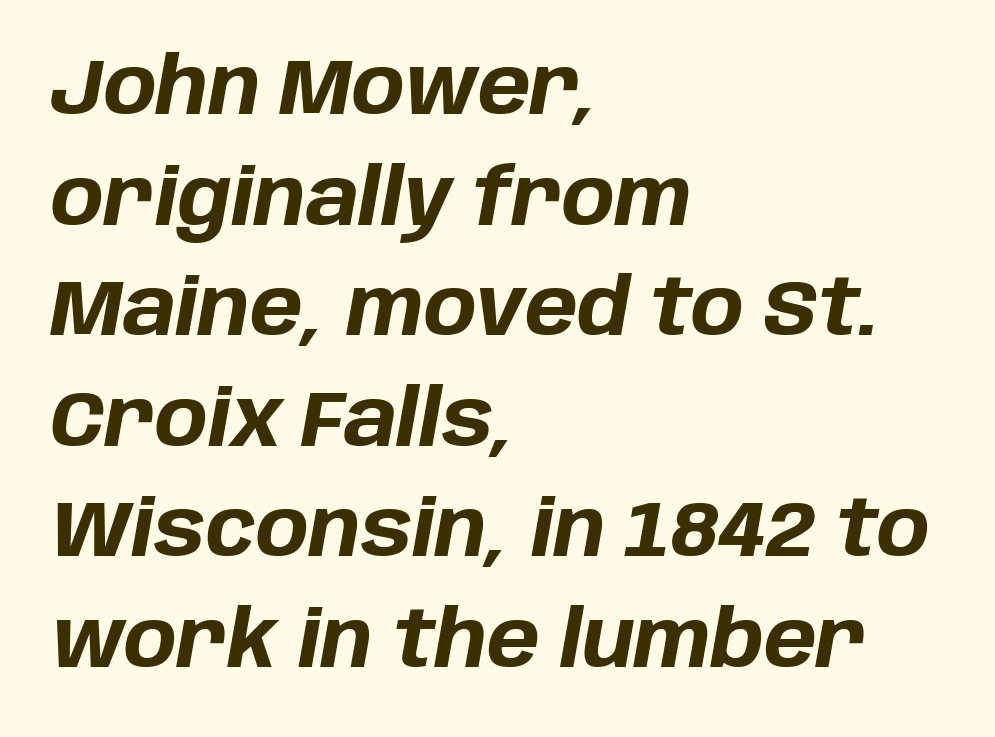
{"italic": "yes", "lean": "right", "slant_degrees": 10, "bold": "yes", "weight": "bold", "width": "normal", "stroke_contrast": "low", "x_height": "large", "monospaced": "no", "underline": "no", "align": "left", "line_spacing": "normal", "line_spacing_ratio": 1.4, "letter_spacing": "normal", "letter_spacing_em": 0.0, "glyph_px": 79}
